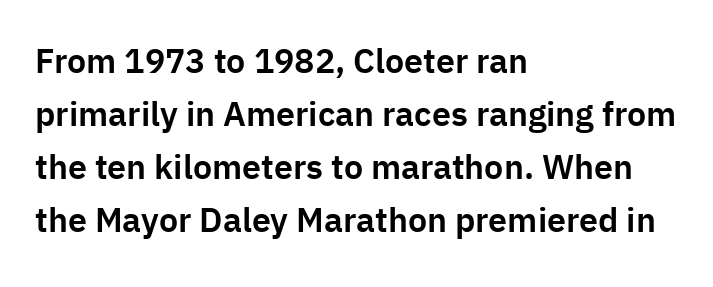
The image shows 34 px sans-serif type, upright; set left-aligned, normal line spacing (1.56x), normal letter spacing, not underlined; low stroke contrast and a medium x-height.
